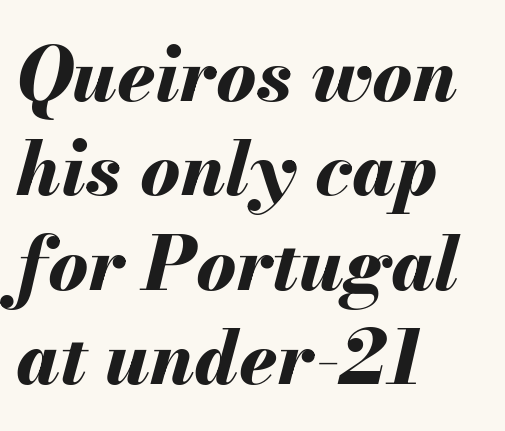
Every row of glyphs begins at an identical x-position on the left. Bold? Absolutely — the strokes are thick and heavy. Rendered with sloped, italic letterforms. Underline: absent.
